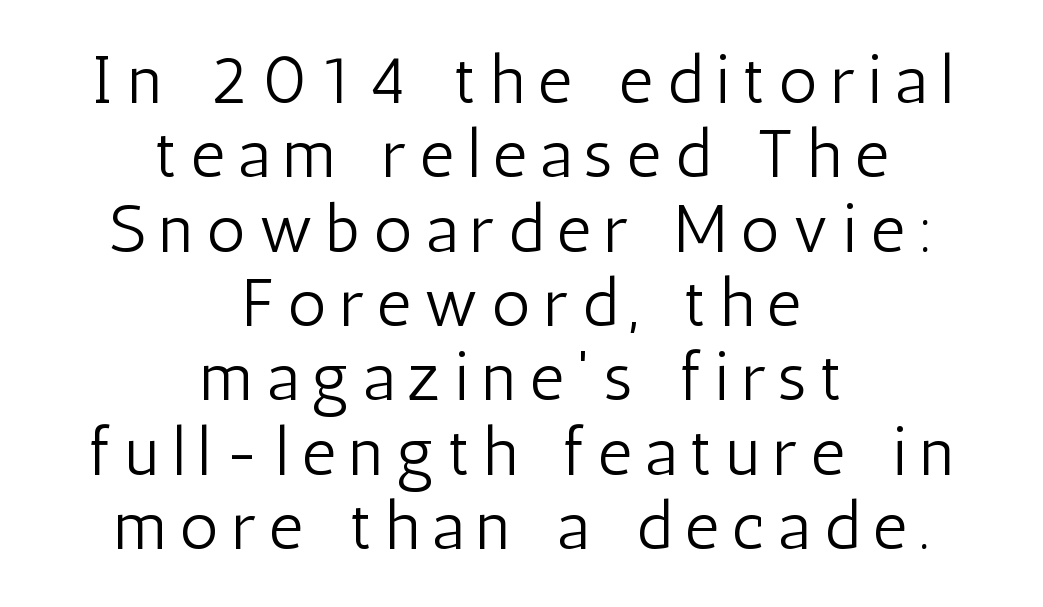
Q: Is the text bold? A: No.
Q: Is the text italic (slanted)? A: No, it is upright.
Q: Is the typeface a serif or a sans-serif typeface? A: Sans-serif.
Q: Is the text underlined? A: No.
Q: How is the paragraph aligned? A: Centered.
Q: Is the spacing between letters normal or unusually wide? A: Unusually wide.
Q: Is the spacing between lines tight, normal or loose? A: Tight.
Q: Width (condensed, normal, or wide)? A: Condensed.
Q: Stroke contrast? A: Low.
Q: x-height? A: Medium.
Q: Monospaced? A: No.
